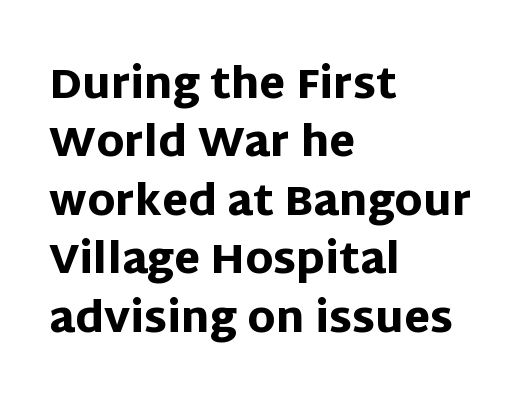
The leading is moderate, giving the passage an even texture. Does extra space separate the letters? No, they use regular spacing. This is the regular roman posture of the typeface. Notice how the passage keeps a crisp vertical edge on the left only. Summary of weight: heavy, a full bold.
